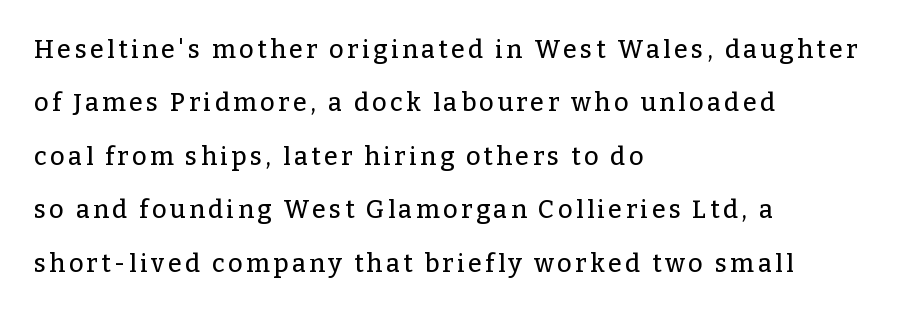
The image shows 25 px text type, upright; set left-aligned, loose line spacing (2.14x), not underlined.
